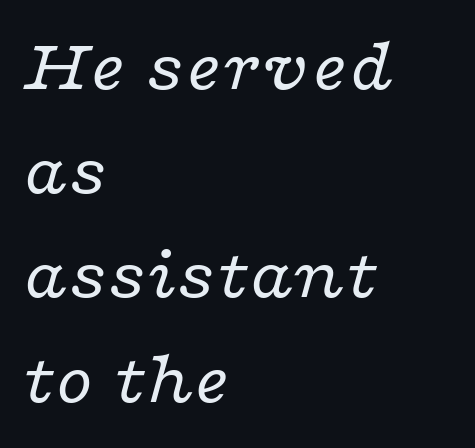
{"serif": "yes", "italic": "yes", "lean": "right", "slant_degrees": 16, "bold": "no", "weight": "regular", "width": "wide", "stroke_contrast": "low", "x_height": "medium", "monospaced": "no", "underline": "no", "align": "left", "line_spacing": "normal", "line_spacing_ratio": 1.39, "letter_spacing": "normal", "letter_spacing_em": 0.0, "glyph_px": 75}
